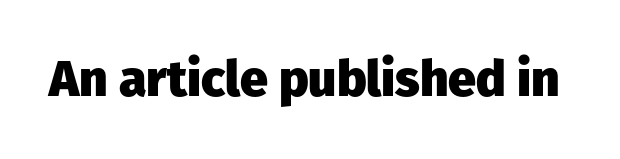
The image shows 50 px heavy sans-serif type, upright; set normal letter spacing, not underlined; low stroke contrast and a medium x-height.
